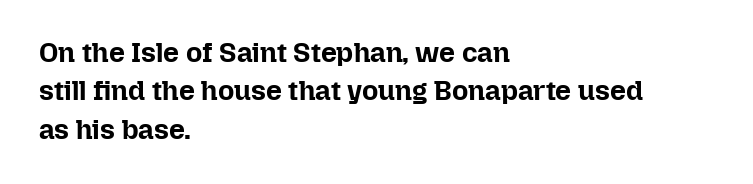
The image shows 28 px bold type, upright; set left-aligned, normal line spacing (1.37x), normal letter spacing, not underlined; low stroke contrast and a medium x-height.
